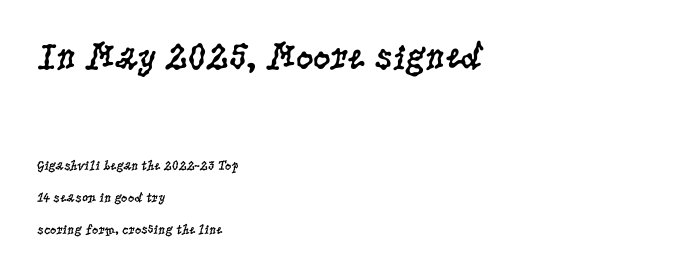
The image shows 39 px regular-weight, condensed serif type; set left-aligned, loose line spacing (2.3x), normal letter spacing, not underlined; the first (top) block is 2.79x larger; low stroke contrast and a large x-height.
